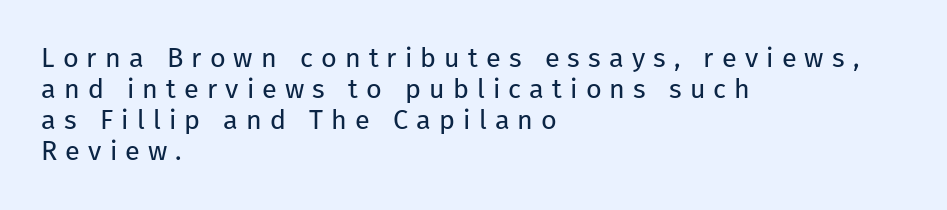
Unmarked baselines from the first word to the last. This is roman type, the default non-slanted kind. Someone cranked the tracking dial way up on this one. Closely set lines give the paragraph a compact silhouette. One-word summary of the alignment: left.
